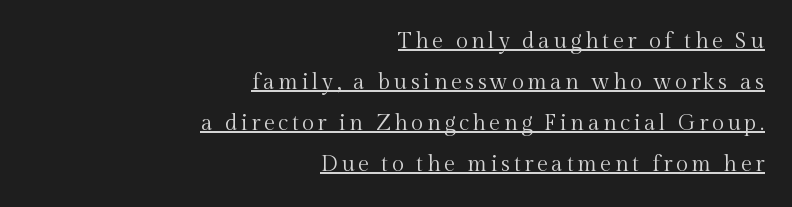
{"italic": "no", "bold": "no", "underline": "yes", "align": "right", "line_spacing_ratio": 1.87, "glyph_px": 22}
